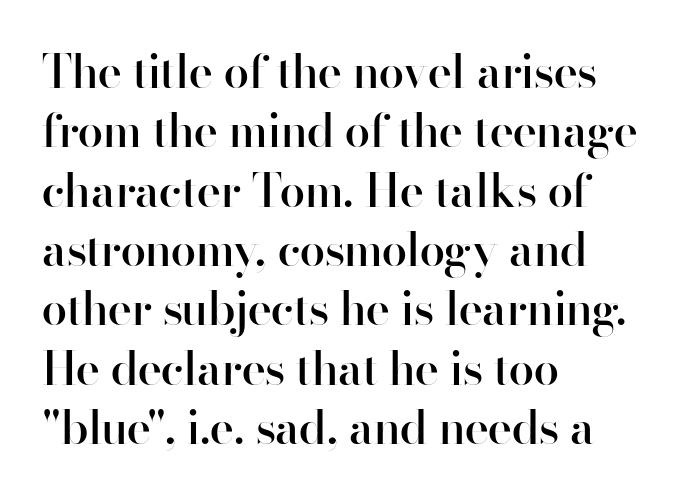
Q: Is the text bold? A: Semi-bold.
Q: Is the text italic (slanted)? A: No, it is upright.
Q: Is the typeface a serif or a sans-serif typeface? A: Sans-serif.
Q: Is the text underlined? A: No.
Q: How is the paragraph aligned? A: Left-aligned.
Q: Is the spacing between letters normal or unusually wide? A: Normal.
Q: Is the spacing between lines tight, normal or loose? A: Normal.
Q: Width (condensed, normal, or wide)? A: Normal.
Q: Stroke contrast? A: High.
Q: x-height? A: Small.
Q: Monospaced? A: No.
